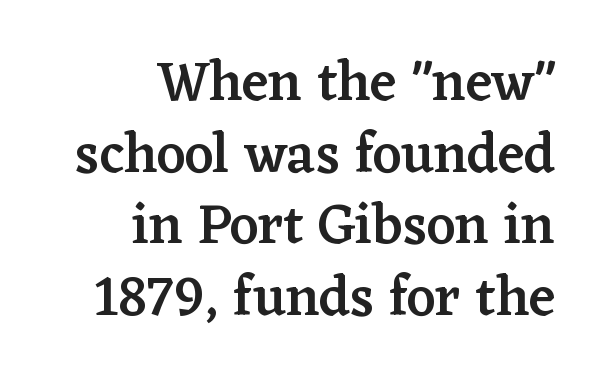
The image shows 56 px semibold serif type, upright; set right-aligned, normal line spacing (1.28x), normal letter spacing, not underlined; low stroke contrast and a medium x-height.
